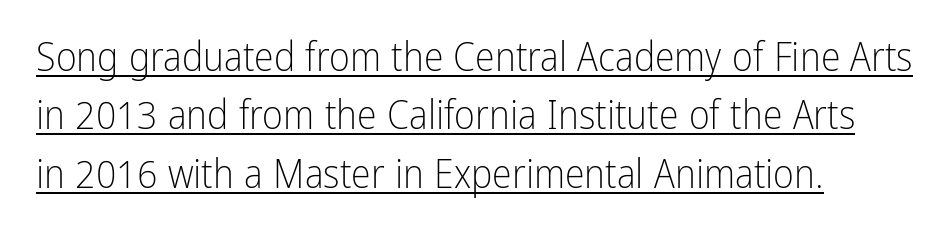
Q: Is the text bold? A: No.
Q: Is the text italic (slanted)? A: No, it is upright.
Q: Is the typeface a serif or a sans-serif typeface? A: Sans-serif.
Q: Is the text underlined? A: Yes.
Q: How is the paragraph aligned? A: Left-aligned.
Q: Is the spacing between letters normal or unusually wide? A: Normal.
Q: Is the spacing between lines tight, normal or loose? A: Normal.
Q: Width (condensed, normal, or wide)? A: Condensed.
Q: Stroke contrast? A: Low.
Q: x-height? A: Medium.
Q: Monospaced? A: No.
